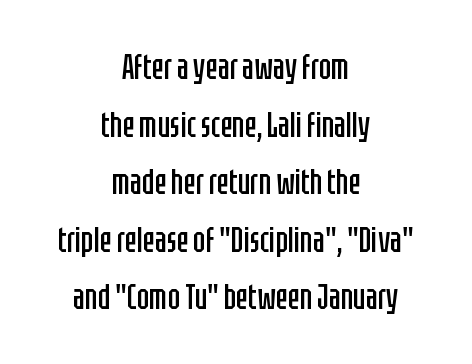
Q: Is the text bold? A: No.
Q: Is the text italic (slanted)? A: No, it is upright.
Q: Is the typeface a serif or a sans-serif typeface? A: Sans-serif.
Q: Is the text underlined? A: No.
Q: How is the paragraph aligned? A: Centered.
Q: Is the spacing between letters normal or unusually wide? A: Normal.
Q: Is the spacing between lines tight, normal or loose? A: Normal.
Q: Width (condensed, normal, or wide)? A: Condensed.
Q: Stroke contrast? A: Low.
Q: x-height? A: Large.
Q: Monospaced? A: No.
